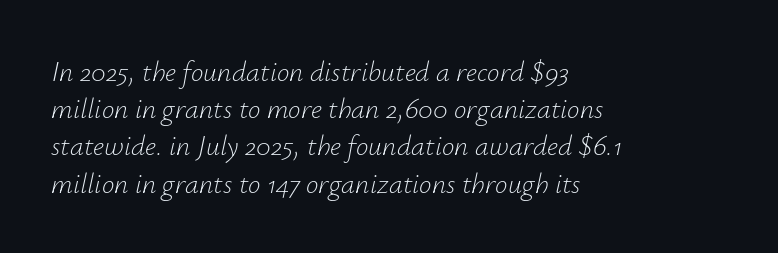
The image shows 28 px light type, italic (leaning right); set left-aligned, normal line spacing (1.33x), normal letter spacing, not underlined; low stroke contrast and a small x-height.
